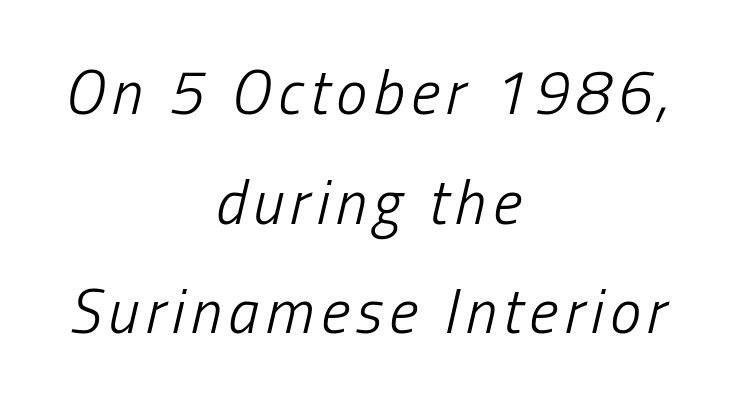
Q: Is the text bold? A: No.
Q: Is the text italic (slanted)? A: Yes, it leans right by about 13 degrees.
Q: Is the text underlined? A: No.
Q: How is the paragraph aligned? A: Centered.
Q: Width (condensed, normal, or wide)? A: Condensed.
Q: Stroke contrast? A: Low.
Q: x-height? A: Medium.
Q: Monospaced? A: No.
